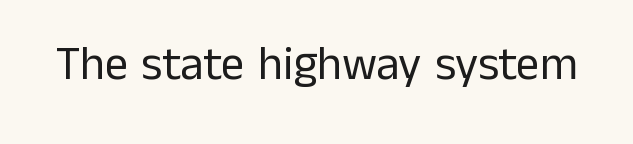
Q: Is the text bold? A: No.
Q: Is the text italic (slanted)? A: No, it is upright.
Q: Is the typeface a serif or a sans-serif typeface? A: Sans-serif.
Q: Is the text underlined? A: No.
Q: Is the spacing between letters normal or unusually wide? A: Normal.
Q: Width (condensed, normal, or wide)? A: Normal.
Q: Stroke contrast? A: Low.
Q: x-height? A: Medium.
Q: Monospaced? A: No.
